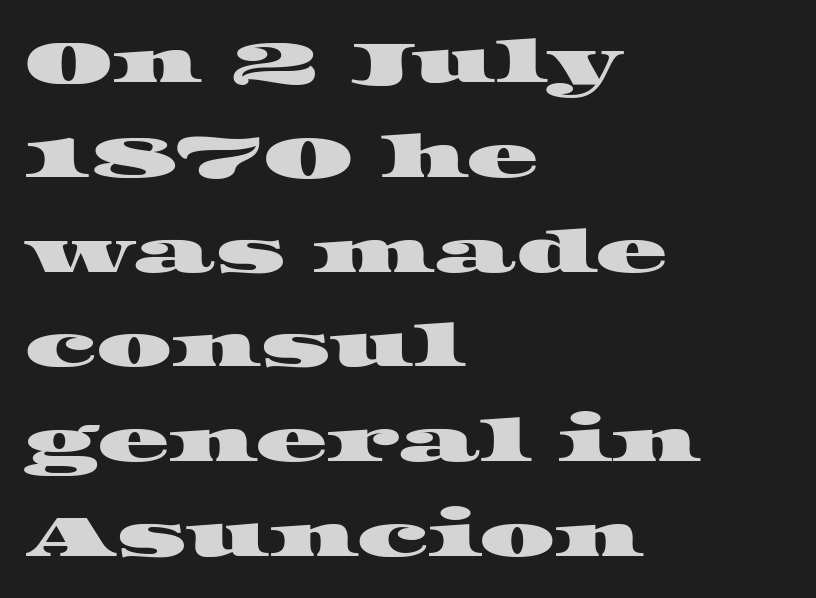
Q: Is the typeface a serif or a sans-serif typeface? A: Serif.
Q: Is the text underlined? A: No.
Q: How is the paragraph aligned? A: Left-aligned.
Q: Is the spacing between letters normal or unusually wide? A: Normal.
Q: Is the spacing between lines tight, normal or loose? A: Normal.
Q: Width (condensed, normal, or wide)? A: Wide.
Q: Stroke contrast? A: High.
Q: x-height? A: Large.
Q: Monospaced? A: No.
